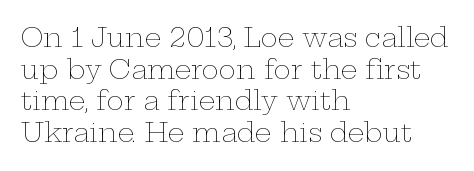
The image shows 26 px text type, upright; set left-aligned, line spacing 1.22x, normal letter spacing, not underlined.
